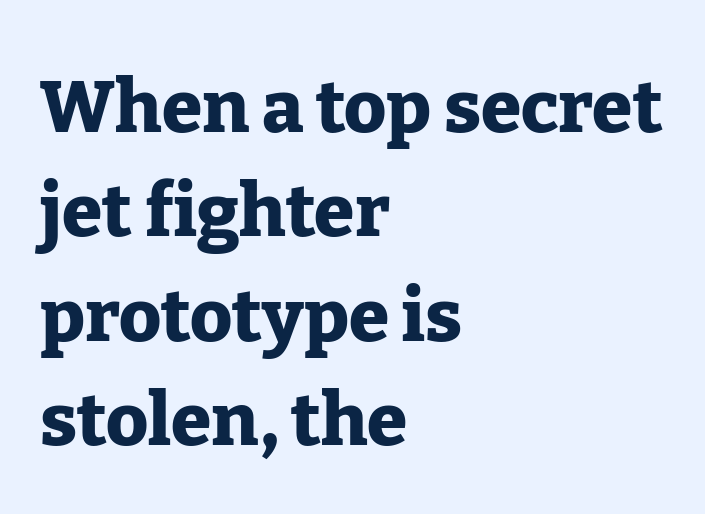
The image shows 73 px heavy serif type, upright; set left-aligned, normal line spacing (1.43x), normal letter spacing, not underlined; low stroke contrast and a medium x-height.
